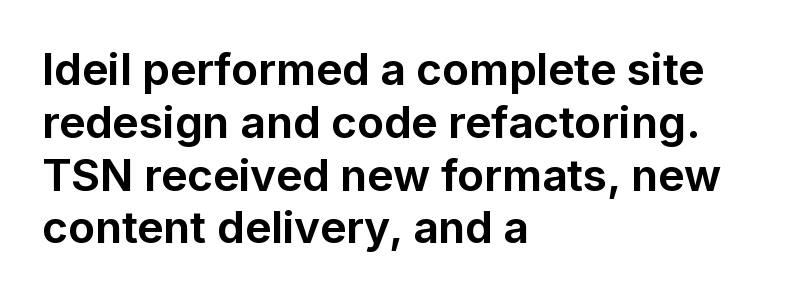
{"serif": "no", "italic": "no", "bold": "yes", "weight": "bold", "width": "normal", "stroke_contrast": "low", "x_height": "medium", "monospaced": "no", "underline": "no", "align": "left", "line_spacing_ratio": 1.2, "letter_spacing": "normal", "letter_spacing_em": 0.0, "glyph_px": 44}
